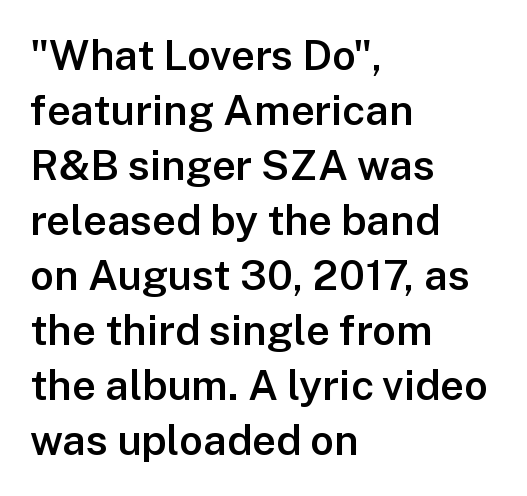
Q: Is the text bold? A: Semi-bold.
Q: Is the text italic (slanted)? A: No, it is upright.
Q: Is the typeface a serif or a sans-serif typeface? A: Sans-serif.
Q: Is the text underlined? A: No.
Q: How is the paragraph aligned? A: Left-aligned.
Q: Is the spacing between letters normal or unusually wide? A: Normal.
Q: Is the spacing between lines tight, normal or loose? A: Normal.
Q: Width (condensed, normal, or wide)? A: Normal.
Q: Stroke contrast? A: Low.
Q: x-height? A: Medium.
Q: Monospaced? A: No.
